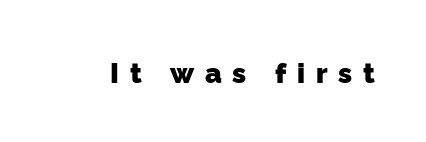
Bare-footed words on every line. Heavy-handed strokes throughout: this text is bold. Each word looks stretched out because of the extra space between its letters. These lines are rendered in a variable-pitch font. The glyphs in this specimen are sans serif.
